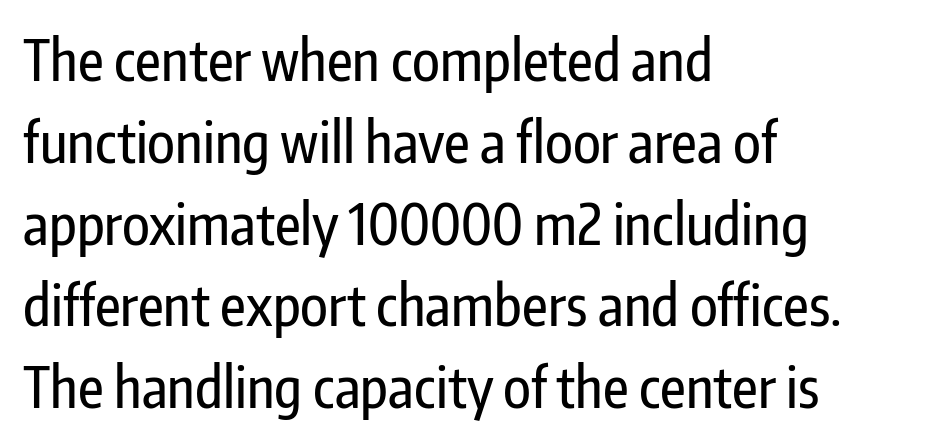
Letter spacing: default. Baseline-to-baseline distance is the conventional proportion of letter height. Style check: upright. Think of a printed novel: that variable character pitch is what you see here.
